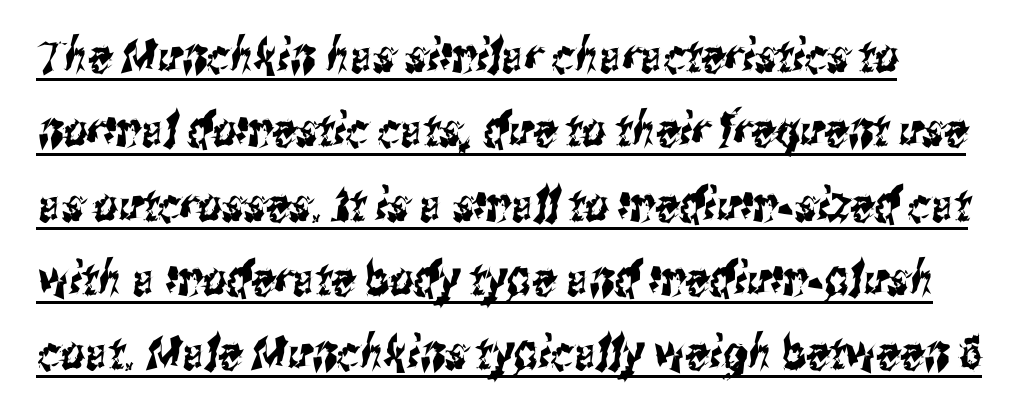
{"serif": "no", "width": "condensed", "stroke_contrast": "medium", "x_height": "medium", "monospaced": "no", "underline": "yes", "line_spacing": "normal", "line_spacing_ratio": 1.58, "letter_spacing": "normal", "letter_spacing_em": 0.0, "glyph_px": 47}
